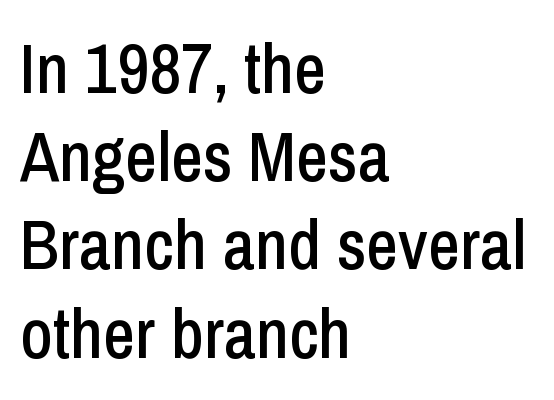
Q: Is the text italic (slanted)? A: No, it is upright.
Q: Is the typeface a serif or a sans-serif typeface? A: Sans-serif.
Q: Is the text underlined? A: No.
Q: How is the paragraph aligned? A: Left-aligned.
Q: Is the spacing between letters normal or unusually wide? A: Normal.
Q: Is the spacing between lines tight, normal or loose? A: Normal.
Q: Width (condensed, normal, or wide)? A: Condensed.
Q: Stroke contrast? A: Low.
Q: x-height? A: Medium.
Q: Monospaced? A: No.
